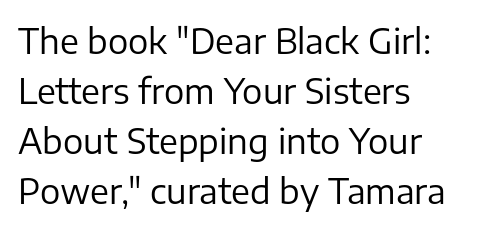
{"serif": "no", "italic": "no", "bold": "no", "weight": "regular", "width": "normal", "stroke_contrast": "low", "x_height": "medium", "monospaced": "no", "underline": "no", "align": "left", "line_spacing": "normal", "line_spacing_ratio": 1.47, "letter_spacing": "normal", "letter_spacing_em": 0.0, "glyph_px": 34}
